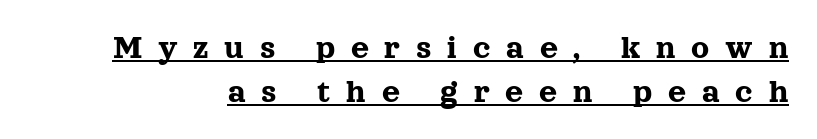
{"serif": "yes", "italic": "no", "width": "normal", "x_height": "medium", "monospaced": "no", "underline": "yes", "line_spacing": "normal", "line_spacing_ratio": 1.26, "letter_spacing": "wide", "letter_spacing_em": 0.45, "glyph_px": 35}
